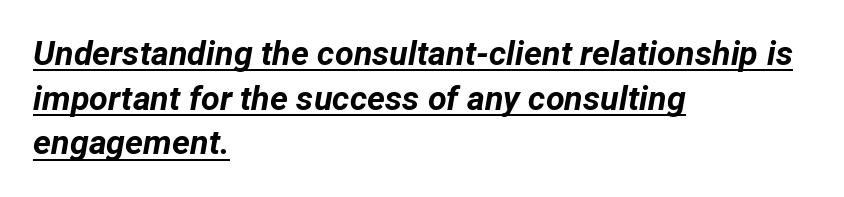
The typesetter has applied underlining to the passage shown. The passage shown has conventional tracking throughout. Designer's note — italics engaged. As a designer I'd log this as weight 700, bold.
